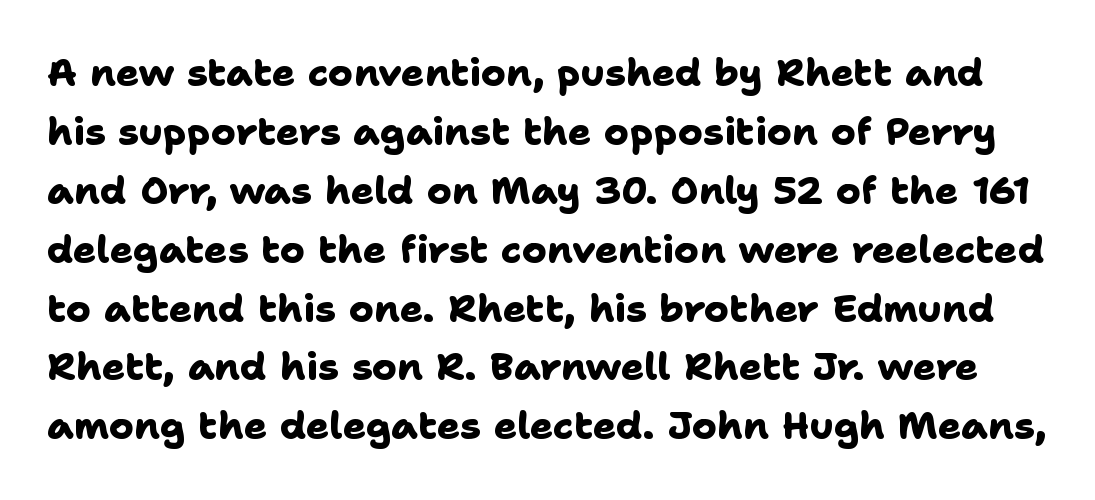
{"serif": "no", "bold": "yes", "weight": "heavy", "width": "normal", "stroke_contrast": "low", "x_height": "medium", "monospaced": "no", "underline": "no", "line_spacing": "normal", "line_spacing_ratio": 1.55, "letter_spacing": "normal", "letter_spacing_em": 0.0, "glyph_px": 38}
